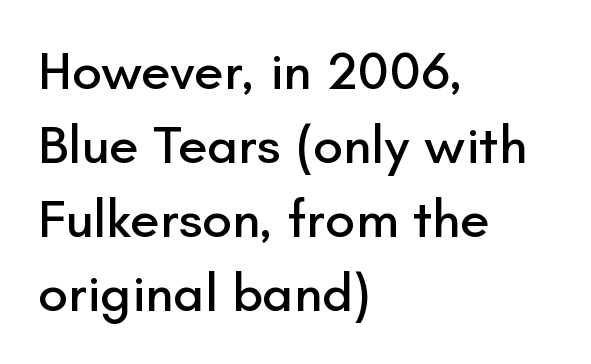
{"serif": "no", "italic": "no", "width": "normal", "stroke_contrast": "low", "x_height": "small", "monospaced": "no", "underline": "no", "align": "left", "line_spacing": "normal", "line_spacing_ratio": 1.37, "letter_spacing": "normal", "letter_spacing_em": 0.0, "glyph_px": 54}
